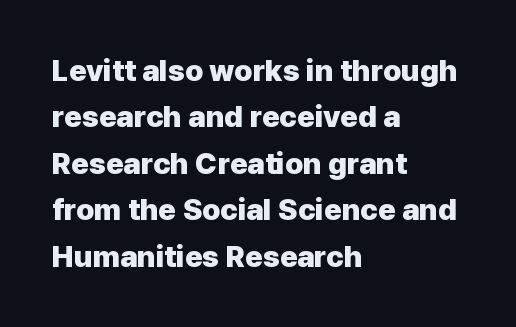
{"serif": "no", "italic": "no", "bold": "yes", "weight": "heavy", "width": "normal", "stroke_contrast": "low", "x_height": "medium", "monospaced": "no", "underline": "no", "align": "left", "line_spacing": "normal", "line_spacing_ratio": 1.55, "letter_spacing": "normal", "letter_spacing_em": 0.0, "glyph_px": 30}
